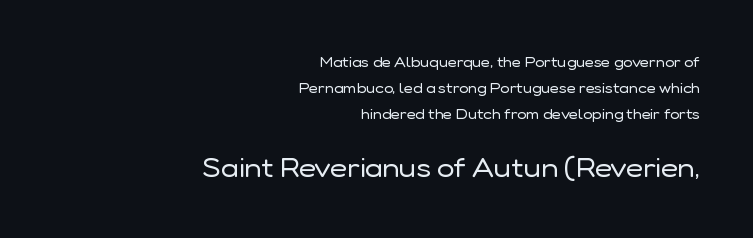
How are the letters spaced? Ordinarily, with no added tracking. The passage shown is not underscored anywhere. This sample is right-justified, so line beginnings fall wherever the words allow. The typography opts for an upright posture over an oblique one. Ink coverage per letter is moderate at most.
